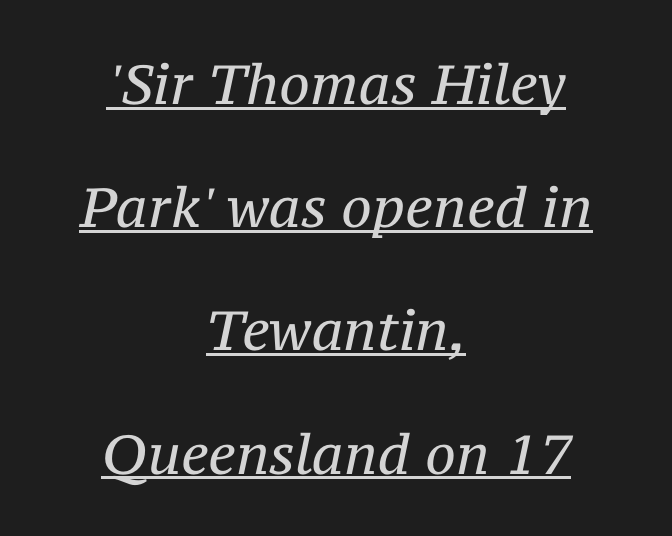
{"serif": "yes", "italic": "yes", "lean": "right", "slant_degrees": 12, "bold": "no", "weight": "regular", "width": "normal", "stroke_contrast": "medium", "x_height": "medium", "monospaced": "no", "underline": "yes", "align": "center", "line_spacing": "loose", "line_spacing_ratio": 2.24, "letter_spacing": "normal", "letter_spacing_em": 0.0, "glyph_px": 55}
